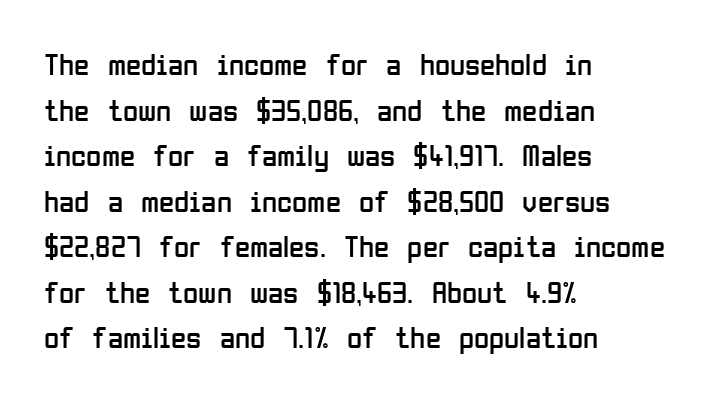
Q: Is the text bold? A: No.
Q: Is the text italic (slanted)? A: No, it is upright.
Q: Is the typeface a serif or a sans-serif typeface? A: Sans-serif.
Q: Is the text underlined? A: No.
Q: How is the paragraph aligned? A: Left-aligned.
Q: Is the spacing between letters normal or unusually wide? A: Normal.
Q: Is the spacing between lines tight, normal or loose? A: Normal.
Q: Width (condensed, normal, or wide)? A: Condensed.
Q: Stroke contrast? A: Low.
Q: x-height? A: Medium.
Q: Monospaced? A: No.
